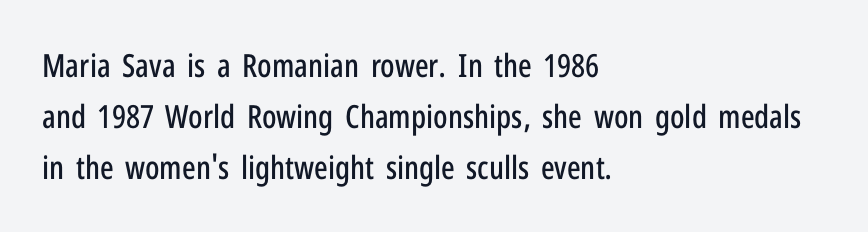
The image shows 32 px condensed sans-serif type, upright; set left-aligned, normal line spacing (1.6x), normal letter spacing, not underlined; low stroke contrast and a medium x-height.
